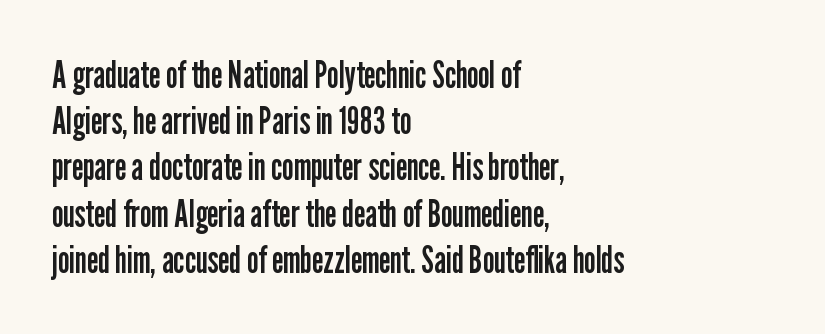
{"serif": "no", "italic": "no", "bold": "no", "weight": "regular", "width": "condensed", "stroke_contrast": "low", "x_height": "medium", "monospaced": "no", "underline": "no", "align": "left", "line_spacing": "normal", "line_spacing_ratio": 1.25, "letter_spacing": "normal", "letter_spacing_em": 0.0, "glyph_px": 37}
